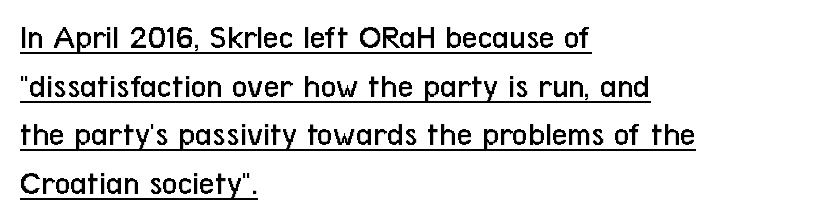
Character widths vary here, with narrow letters taking less room than wide ones. The horizontal fit of the characters is conventional and even. Vertical strokes here are truly vertical. The specimen includes a rule beneath the text block's lines. Notice how the passage keeps a crisp vertical edge on the left only.
